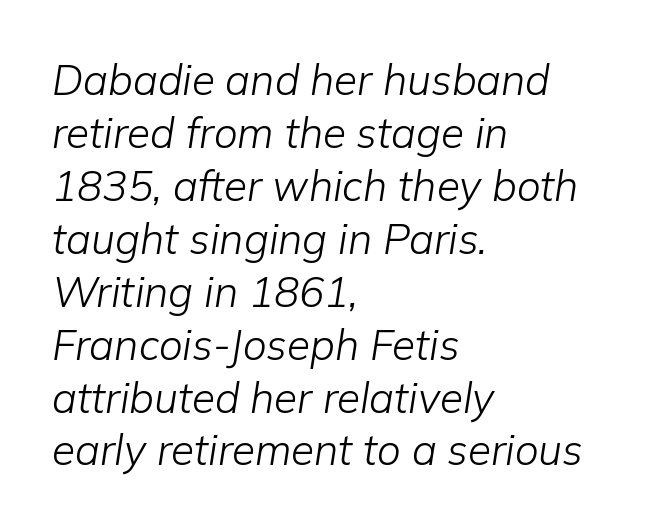
Q: Is the text bold? A: No.
Q: Is the text italic (slanted)? A: Yes, it leans right by about 9 degrees.
Q: Is the text underlined? A: No.
Q: How is the paragraph aligned? A: Left-aligned.
Q: Is the spacing between letters normal or unusually wide? A: Normal.
Q: Is the spacing between lines tight, normal or loose? A: Normal.
Q: Width (condensed, normal, or wide)? A: Normal.
Q: Stroke contrast? A: Low.
Q: x-height? A: Medium.
Q: Monospaced? A: No.
